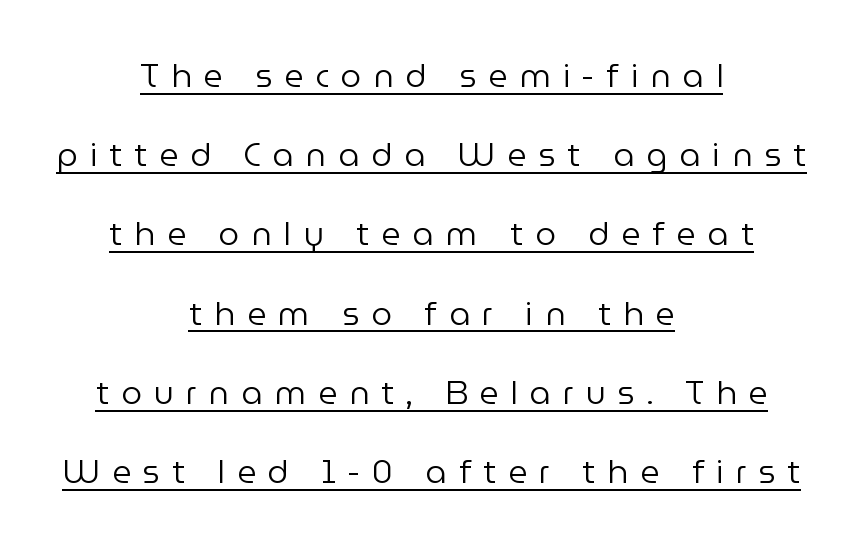
Q: Is the text bold? A: No.
Q: Is the text italic (slanted)? A: No, it is upright.
Q: Is the typeface a serif or a sans-serif typeface? A: Sans-serif.
Q: Is the text underlined? A: Yes.
Q: How is the paragraph aligned? A: Centered.
Q: Is the spacing between letters normal or unusually wide? A: Unusually wide.
Q: Is the spacing between lines tight, normal or loose? A: Loose.
Q: Width (condensed, normal, or wide)? A: Normal.
Q: Stroke contrast? A: Low.
Q: x-height? A: Medium.
Q: Monospaced? A: No.
